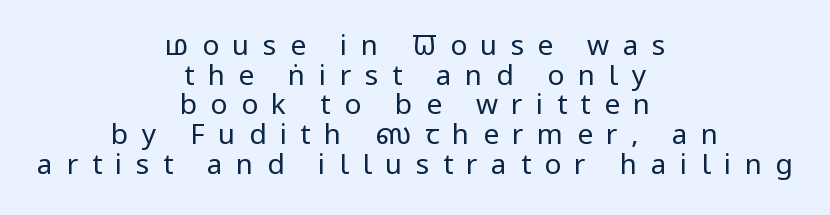
Leftover space on each line is divided equally before and after the words. Tightly led — the rows are bunched. Has an underline been added? It has not. This sample has the flowing, uneven cadence of proportional lettering. The type sits square on the baseline with zero lean.
